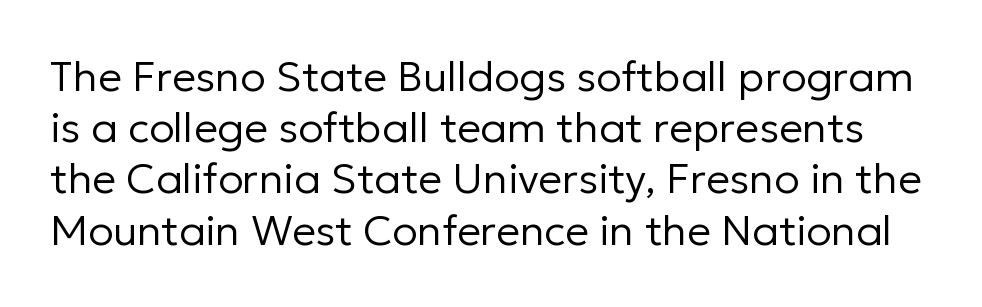
{"serif": "no", "italic": "no", "bold": "no", "weight": "regular", "width": "normal", "stroke_contrast": "low", "x_height": "medium", "monospaced": "no", "underline": "no", "line_spacing_ratio": 1.22, "letter_spacing": "normal", "letter_spacing_em": 0.0, "glyph_px": 42}
